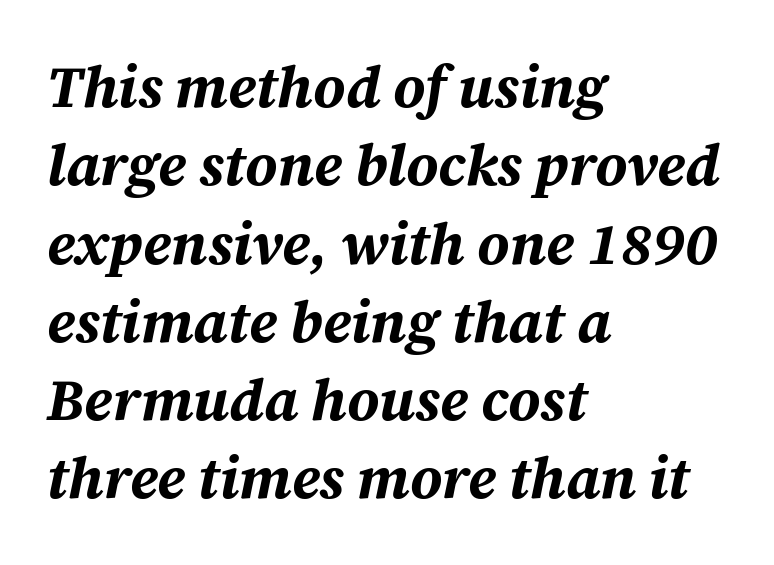
If you measured baseline to baseline, you'd find a middling distance. Strong, thick strokes mark this as bold type. You could call the tracking neutral — neither tight nor loose. The text block is weighted toward the left margin, trailing off unevenly rightward. Posture: slanted. Think of a printed novel: that variable character pitch is what you see here.
